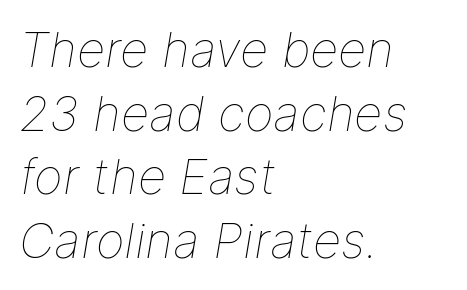
{"italic": "yes", "lean": "right", "slant_degrees": 9, "bold": "no", "weight": "thin", "width": "normal", "stroke_contrast": "low", "x_height": "medium", "monospaced": "no", "underline": "no", "align": "left", "line_spacing": "normal", "line_spacing_ratio": 1.3, "letter_spacing": "normal", "letter_spacing_em": 0.0, "glyph_px": 49}
